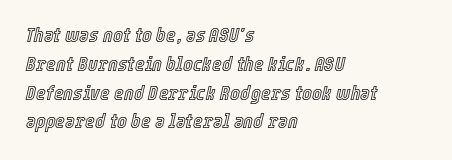
{"italic": "yes", "lean": "right", "slant_degrees": 12, "underline": "no", "align": "left", "line_spacing": "normal", "line_spacing_ratio": 1.37, "letter_spacing": "normal", "letter_spacing_em": 0.0, "glyph_px": 21}
